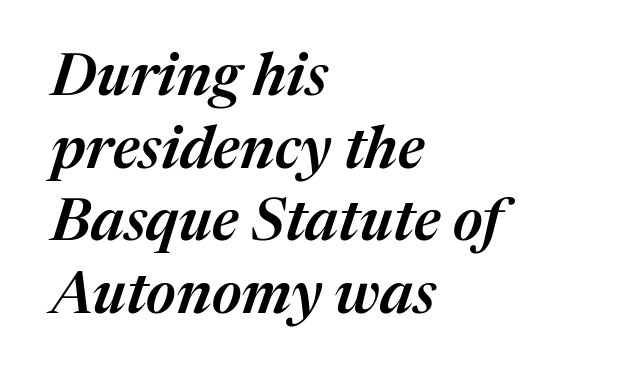
The image shows 59 px semibold type, italic (leaning right); set left-aligned, line spacing 1.23x, normal letter spacing, not underlined; medium stroke contrast and a medium x-height.
